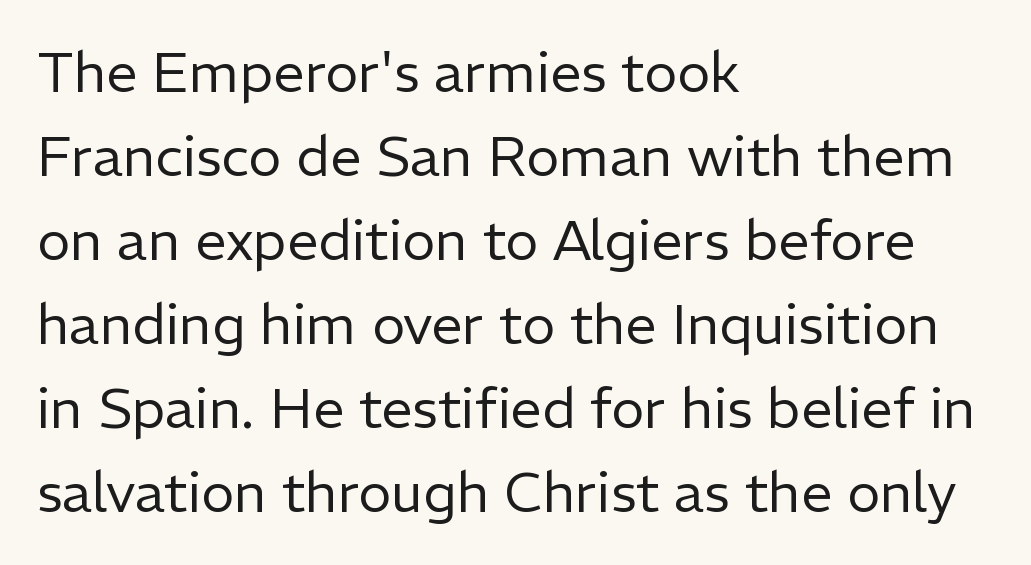
Inter-character spacing is left at the font's built-in metrics. Font category for this specimen: sans-serif. Each letter keeps its own natural width here, so spacing adapts to shape. Ascenders rise straight up at ninety degrees. Each new line begins a customary step beneath the previous one.
